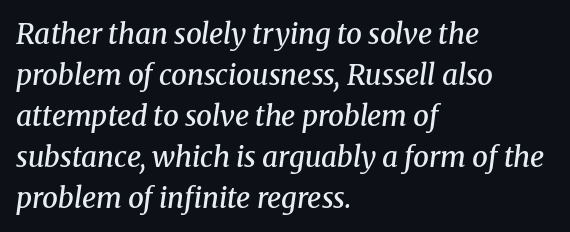
The image shows 28 px semibold serif type, italic (leaning right); set left-aligned, normal line spacing (1.46x), normal letter spacing, not underlined; medium stroke contrast and a medium x-height.
